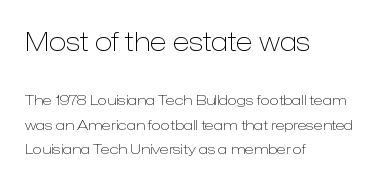
The image shows 26 px text type, upright; set left-aligned, line spacing 1.75x, normal letter spacing, not underlined; the first (top) block is 1.86x larger.
